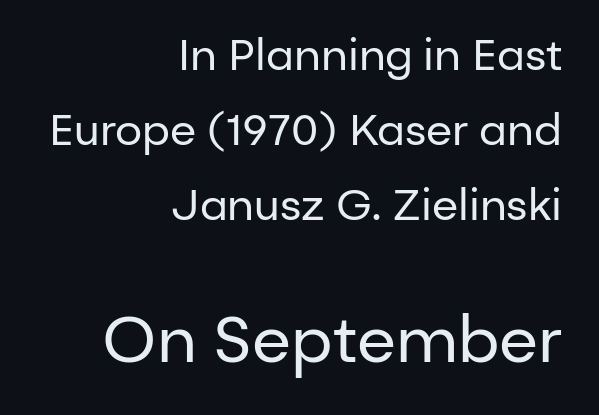
{"serif": "no", "italic": "no", "bold": "no", "weight": "regular", "width": "normal", "stroke_contrast": "low", "x_height": "medium", "monospaced": "no", "underline": "no", "align": "right", "line_spacing_ratio": 1.74, "letter_spacing": "normal", "letter_spacing_em": 0.0, "larger_block": "second", "size_ratio": 1.49, "glyph_px": 64}
